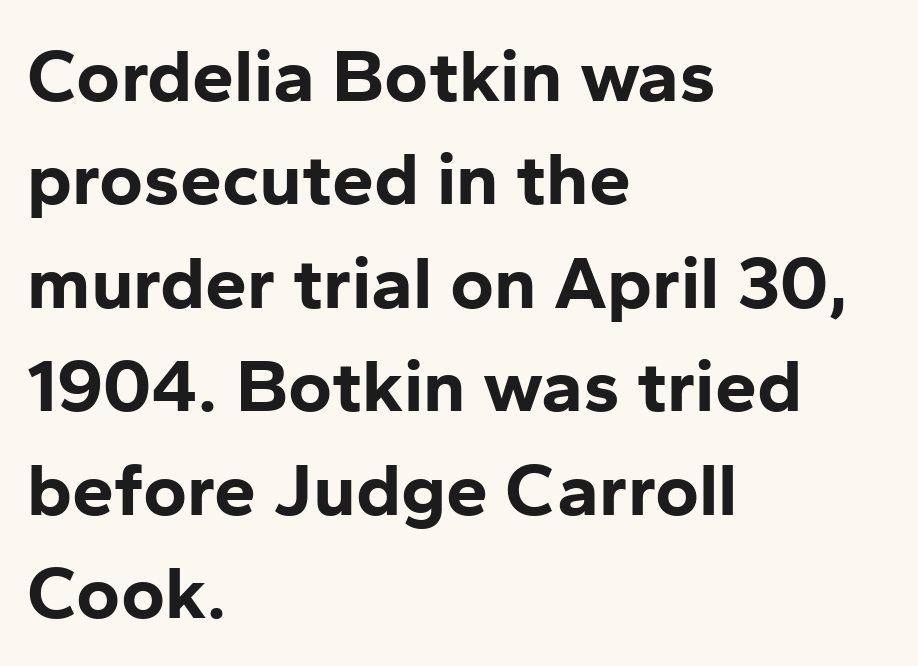
In terms of weight, the rendering is a true, heavy bold. Successive baselines arrive at the customary interval. A classic flush-left, rag-right setting is used for this passage. Stroke terminals: plain, sans-serif. This sample uses plain, unmodified letter spacing. Character widths vary here, with narrow letters taking less room than wide ones.
